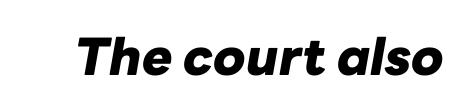
{"italic": "yes", "lean": "right", "slant_degrees": 10, "bold": "yes", "weight": "heavy", "width": "normal", "stroke_contrast": "low", "x_height": "medium", "monospaced": "no", "underline": "no", "letter_spacing": "normal", "letter_spacing_em": 0.0, "glyph_px": 51}
